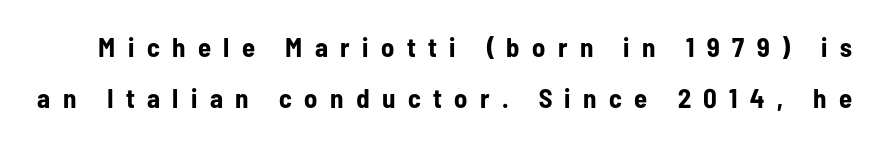
The image shows 27 px bold type, upright; set line spacing 1.88x, unusually wide letter spacing (+0.46 em), not underlined.
